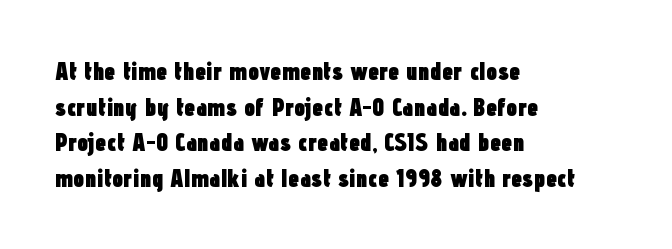
Q: Is the text bold? A: Yes.
Q: Is the text italic (slanted)? A: No, it is upright.
Q: Is the text underlined? A: No.
Q: How is the paragraph aligned? A: Left-aligned.
Q: Is the spacing between letters normal or unusually wide? A: Normal.
Q: Is the spacing between lines tight, normal or loose? A: Normal.
